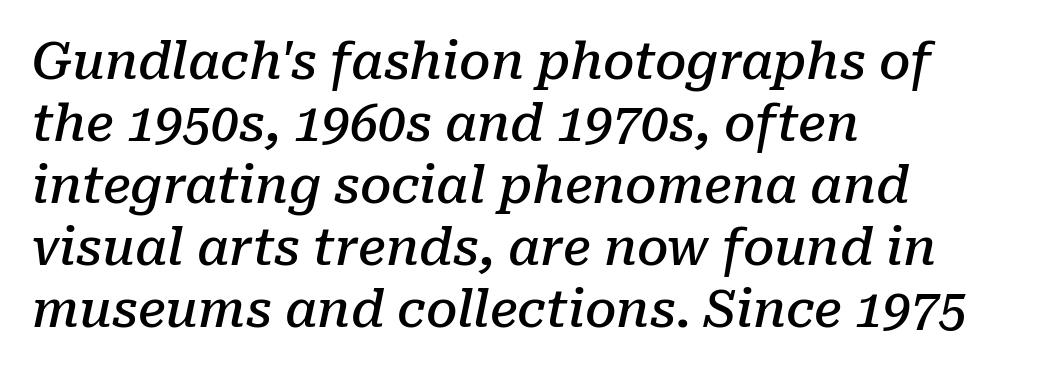
{"serif": "yes", "italic": "yes", "lean": "right", "slant_degrees": 10, "bold": "semi", "weight": "semibold", "width": "normal", "stroke_contrast": "low", "x_height": "medium", "monospaced": "no", "underline": "no", "align": "left", "line_spacing_ratio": 1.24, "letter_spacing": "normal", "letter_spacing_em": 0.0, "glyph_px": 50}
